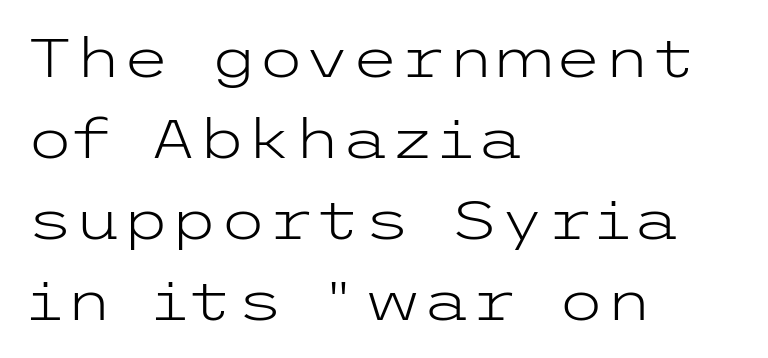
{"serif": "no", "italic": "no", "bold": "no", "weight": "light", "width": "wide", "stroke_contrast": "low", "x_height": "medium", "underline": "no", "align": "left", "line_spacing": "normal", "line_spacing_ratio": 1.47, "letter_spacing": "normal", "letter_spacing_em": 0.0, "glyph_px": 55}
